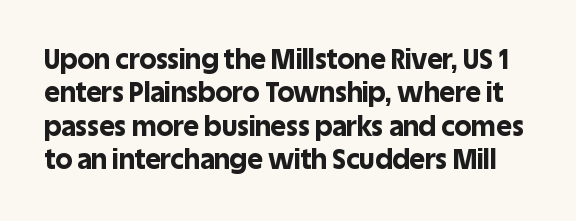
The image shows 27 px bold type, upright; set line spacing 1.24x, normal letter spacing, not underlined.
